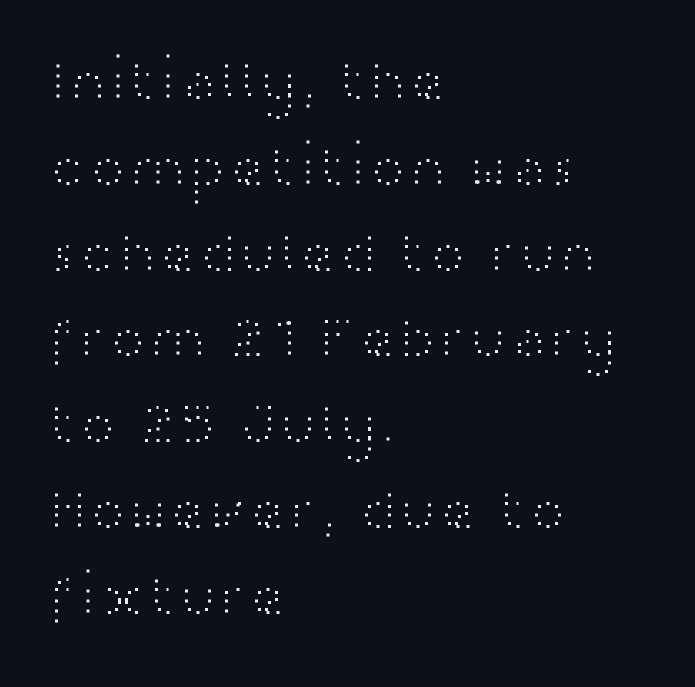
The image shows 60 px light, wide sans-serif type, upright; set left-aligned, normal line spacing (1.43x), normal letter spacing, not underlined; high stroke contrast and a medium x-height.
